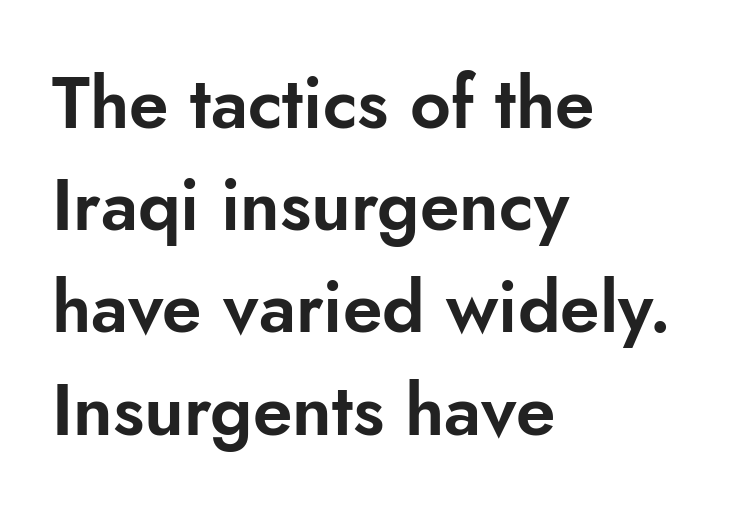
The image shows 71 px sans-serif type, upright; set left-aligned, normal line spacing (1.44x), normal letter spacing, not underlined; low stroke contrast and a small x-height.
